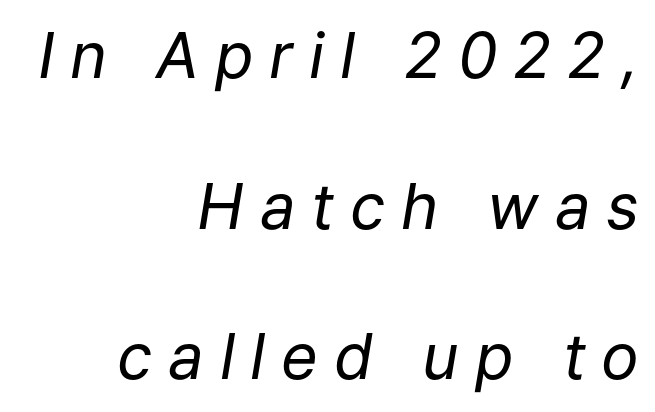
{"italic": "yes", "lean": "right", "slant_degrees": 9, "bold": "no", "weight": "regular", "width": "normal", "stroke_contrast": "low", "x_height": "medium", "monospaced": "no", "underline": "no", "align": "right", "line_spacing": "loose", "line_spacing_ratio": 2.39, "letter_spacing": "wide", "letter_spacing_em": 0.25, "glyph_px": 63}
